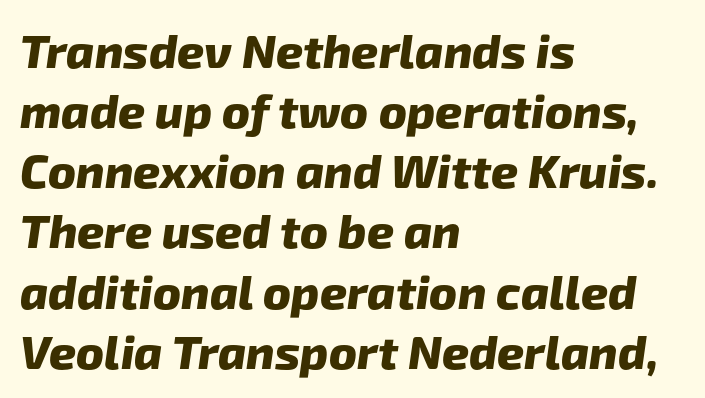
Nope, no serifs anywhere on these letters. Notice how descenders clear the ascenders below comfortably — that's standard leading. Bold? Absolutely — the strokes are thick and heavy. Short note: letters normally spaced. The letters advance in unequal steps, a hallmark of proportional type.
